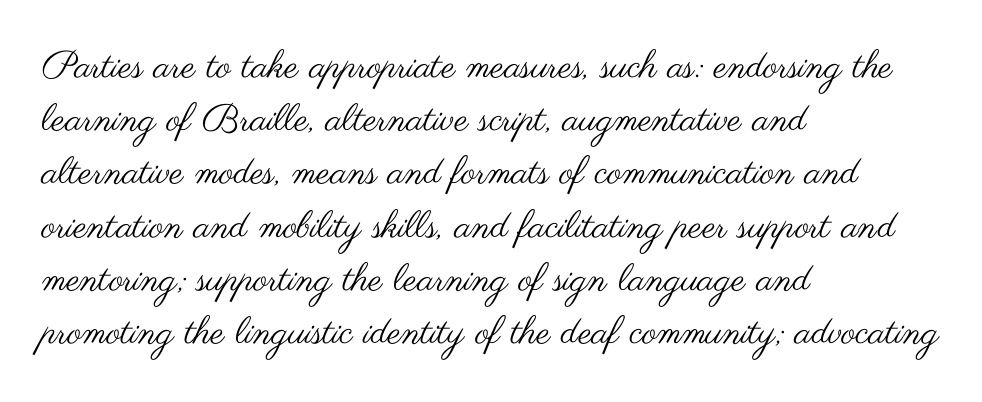
{"serif": "no", "bold": "no", "weight": "regular", "width": "wide", "stroke_contrast": "medium", "x_height": "small", "monospaced": "no", "underline": "no", "align": "left", "line_spacing": "normal", "line_spacing_ratio": 1.4, "letter_spacing": "normal", "letter_spacing_em": 0.0, "glyph_px": 38}
